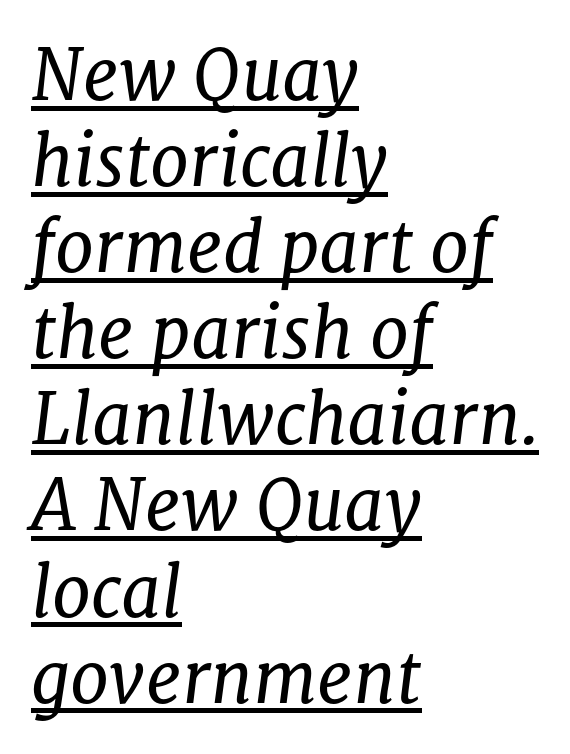
{"serif": "yes", "italic": "yes", "lean": "right", "slant_degrees": 8, "bold": "no", "weight": "regular", "width": "normal", "stroke_contrast": "low", "x_height": "medium", "monospaced": "no", "underline": "yes", "align": "left", "line_spacing_ratio": 1.23, "letter_spacing": "normal", "letter_spacing_em": 0.0, "glyph_px": 70}
